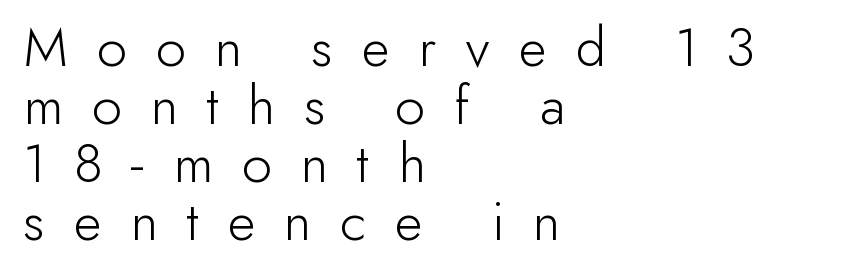
Short note: letters widely spaced. Are there feet on the stems? There aren't — it's a sans. These lines are set flush left with a ragged right edge. Every stem runs plumb, perpendicular to the baseline.
